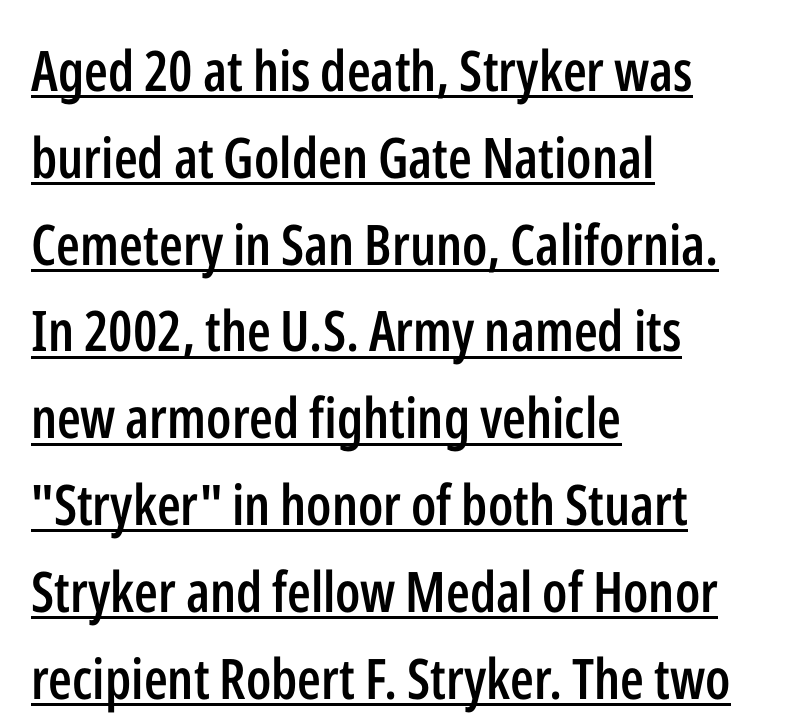
The image shows 56 px semibold, condensed sans-serif type, upright; set left-aligned, normal line spacing (1.55x), normal letter spacing, underlined; low stroke contrast and a medium x-height.
